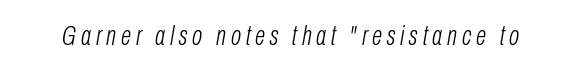
Q: Is the text bold? A: No.
Q: Is the text italic (slanted)? A: Yes, it leans right by about 10 degrees.
Q: Is the text underlined? A: No.
